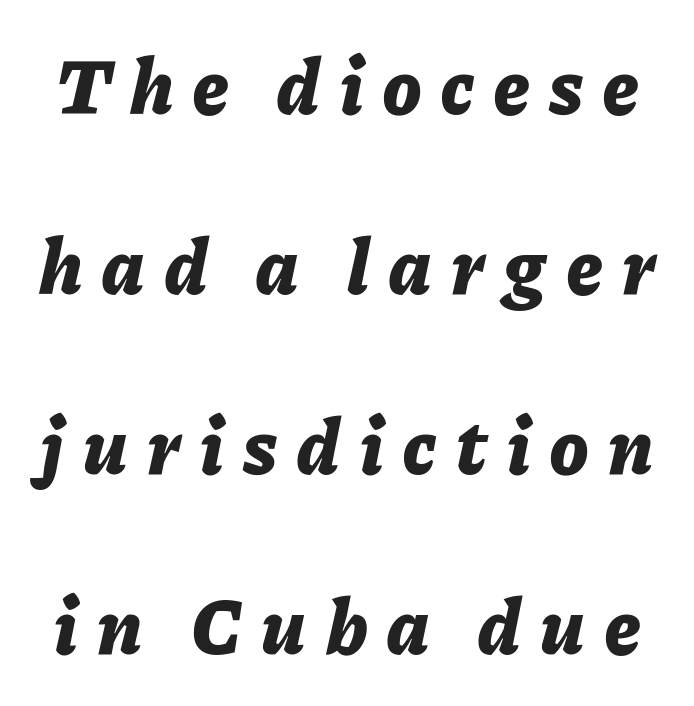
The image shows 79 px bold type, italic (leaning right); set loose line spacing (2.28x), unusually wide letter spacing (+0.25 em), not underlined; low stroke contrast and a medium x-height.
